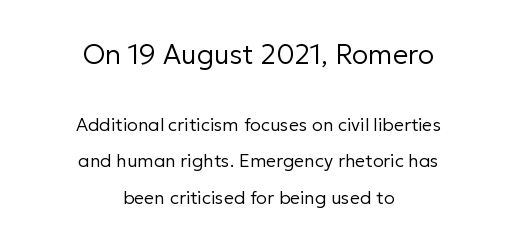
{"italic": "no", "bold": "no", "underline": "no", "align": "center", "line_spacing": "loose", "line_spacing_ratio": 2.02, "letter_spacing": "normal", "letter_spacing_em": 0.0, "larger_block": "first", "size_ratio": 1.5, "glyph_px": 27}
